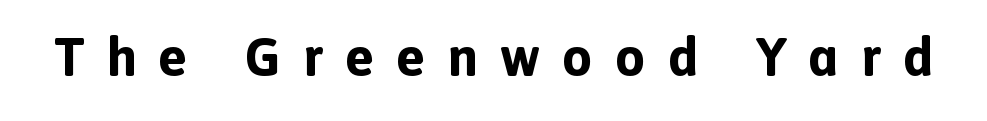
The image shows 54 px bold sans-serif type, upright; set unusually wide letter spacing (+0.41 em), not underlined; a medium x-height.
